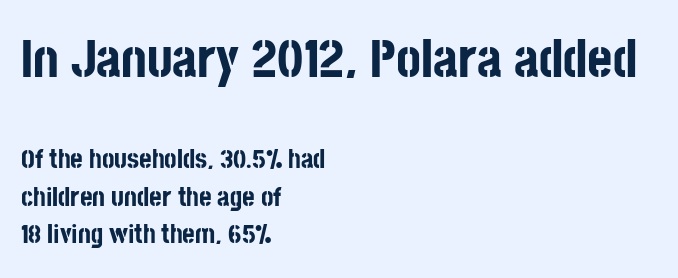
Q: Is the text bold? A: Yes.
Q: Is the text italic (slanted)? A: No, it is upright.
Q: Is the typeface a serif or a sans-serif typeface? A: Sans-serif.
Q: Is the text underlined? A: No.
Q: How is the paragraph aligned? A: Left-aligned.
Q: Is the spacing between letters normal or unusually wide? A: Normal.
Q: Is the spacing between lines tight, normal or loose? A: Normal.
Q: Which block of text is set in a larger size, the first (top) or the second (bottom)? A: The first (top) one.
Q: Width (condensed, normal, or wide)? A: Condensed.
Q: Stroke contrast? A: Low.
Q: x-height? A: Large.
Q: Monospaced? A: No.
